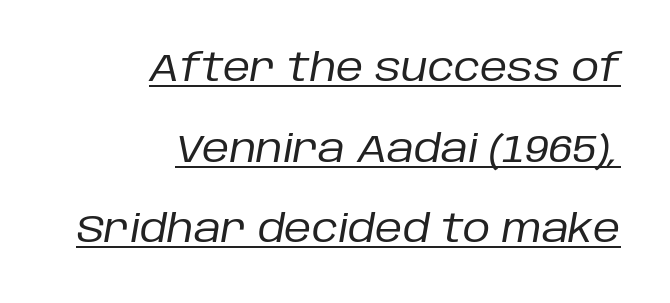
The image shows 38 px regular-weight type, italic (leaning right); set right-aligned, loose line spacing (2.12x), normal letter spacing, underlined; low stroke contrast and a large x-height.
